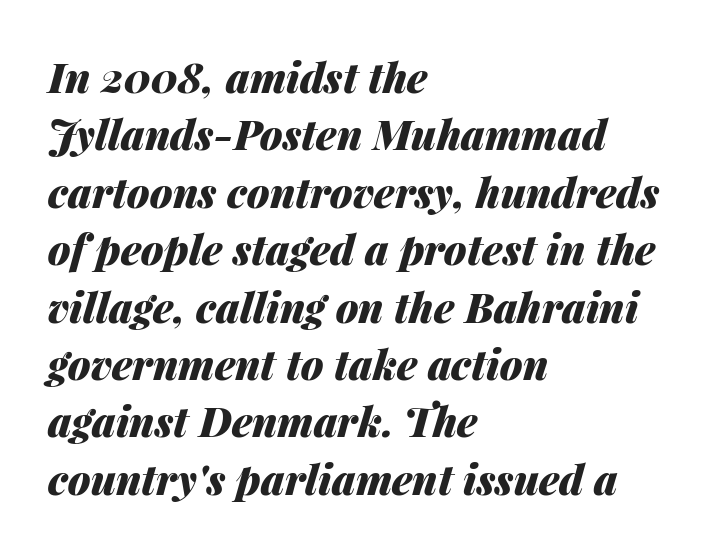
The image shows 41 px heavy type, italic (leaning right); set left-aligned, normal line spacing (1.4x), normal letter spacing, not underlined; medium stroke contrast and a medium x-height.
